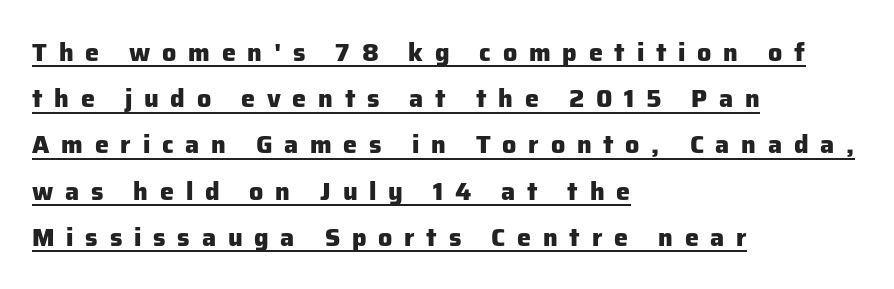
The image shows 25 px bold type, upright; set left-aligned, line spacing 1.85x, unusually wide letter spacing (+0.47 em), underlined.
